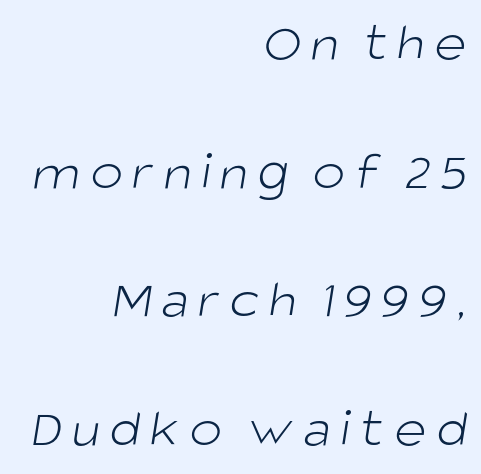
The letters advance in unequal steps, a hallmark of proportional type. Leading: increased. Letterform terminals end flat and unadorned throughout the passage. The area under the type is left untouched. All the whitespace from short lines collects on the left.
